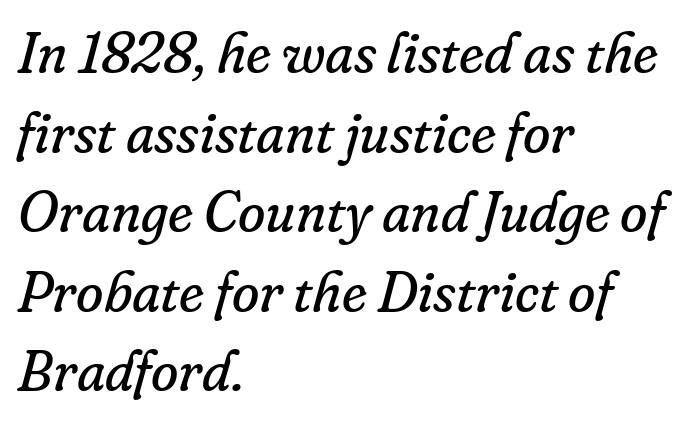
{"serif": "yes", "italic": "yes", "lean": "right", "slant_degrees": 16, "bold": "no", "weight": "regular", "width": "normal", "stroke_contrast": "low", "x_height": "small", "monospaced": "no", "underline": "no", "align": "left", "line_spacing": "normal", "line_spacing_ratio": 1.42, "letter_spacing": "normal", "letter_spacing_em": 0.0, "glyph_px": 56}
